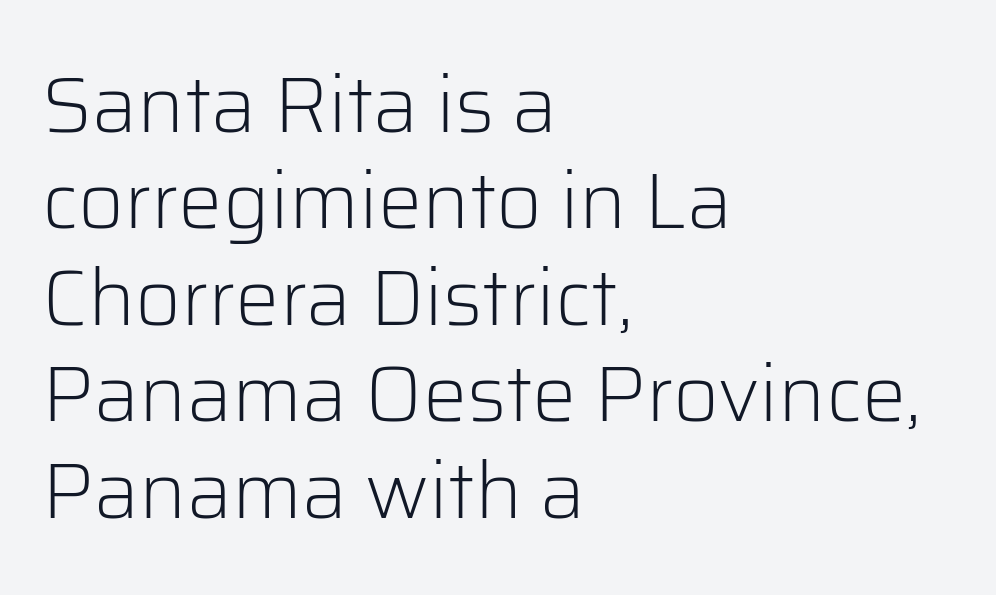
The image shows 79 px light sans-serif type, upright; set left-aligned, line spacing 1.22x, normal letter spacing, not underlined; low stroke contrast and a medium x-height.
